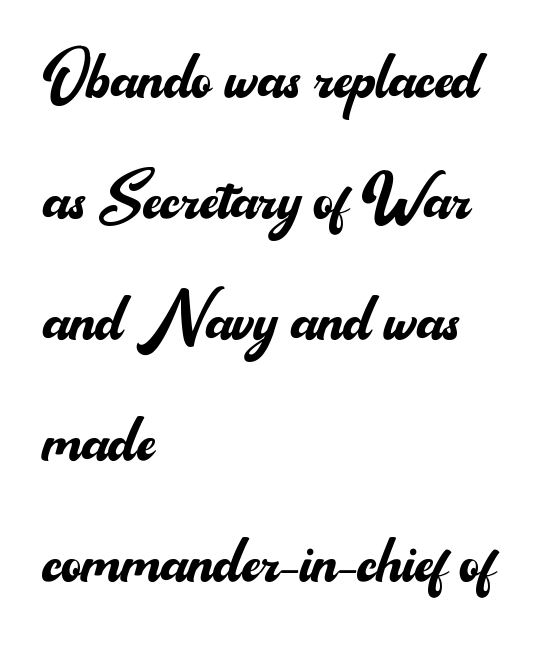
Each letter keeps its own natural width here, so spacing adapts to shape. The glyphs are unaccompanied by any horizontal stroke below them. Stroke terminals: plain, sans-serif. The tracking reads as untouched default to a designer's eye.
